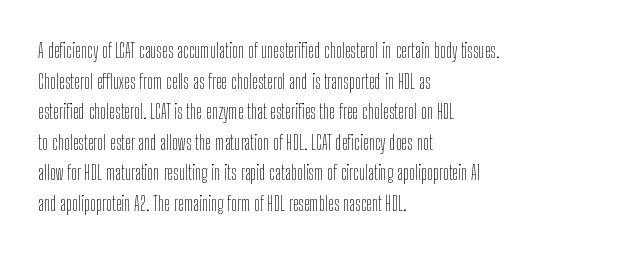
If you drew a line through each stem, it would be perfectly vertical. Students, observe: this is what conventionally led text looks like. Alignment: flush left. Decoration check: the copy has no underline.
